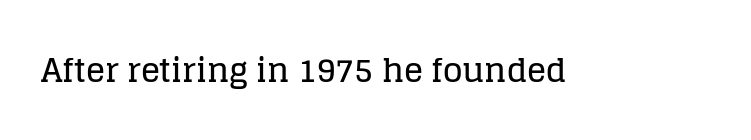
Q: Is the text italic (slanted)? A: No, it is upright.
Q: Is the typeface a serif or a sans-serif typeface? A: Serif.
Q: Is the text underlined? A: No.
Q: Is the spacing between letters normal or unusually wide? A: Normal.
Q: Width (condensed, normal, or wide)? A: Normal.
Q: Stroke contrast? A: Low.
Q: x-height? A: Large.
Q: Monospaced? A: No.
